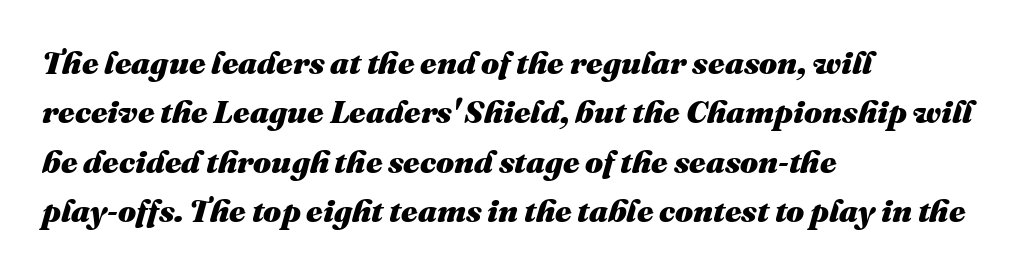
The image shows 32 px heavy type, italic (leaning right); set left-aligned, normal line spacing (1.54x), normal letter spacing, not underlined; medium stroke contrast and a medium x-height.
